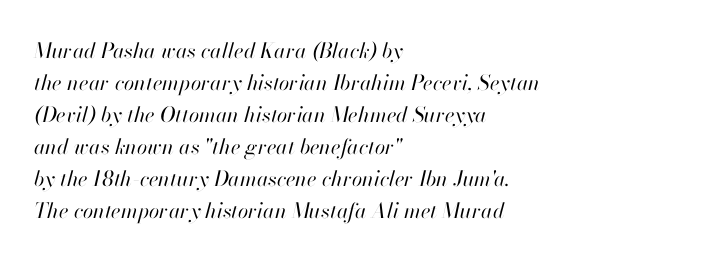
Q: Is the text bold? A: No.
Q: Is the text italic (slanted)? A: Yes, it leans right by about 13 degrees.
Q: Is the text underlined? A: No.
Q: How is the paragraph aligned? A: Left-aligned.
Q: Is the spacing between letters normal or unusually wide? A: Normal.
Q: Is the spacing between lines tight, normal or loose? A: Normal.
